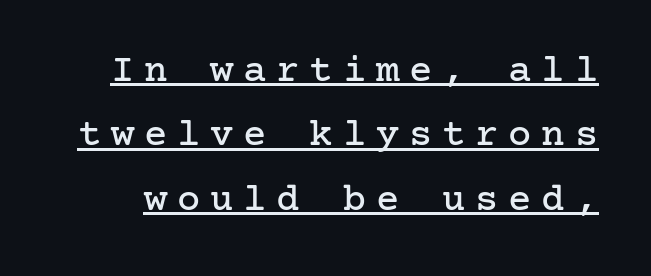
The image shows 39 px serif type, upright; set normal line spacing (1.65x), unusually wide letter spacing (+0.25 em), underlined; low stroke contrast and a medium x-height.
